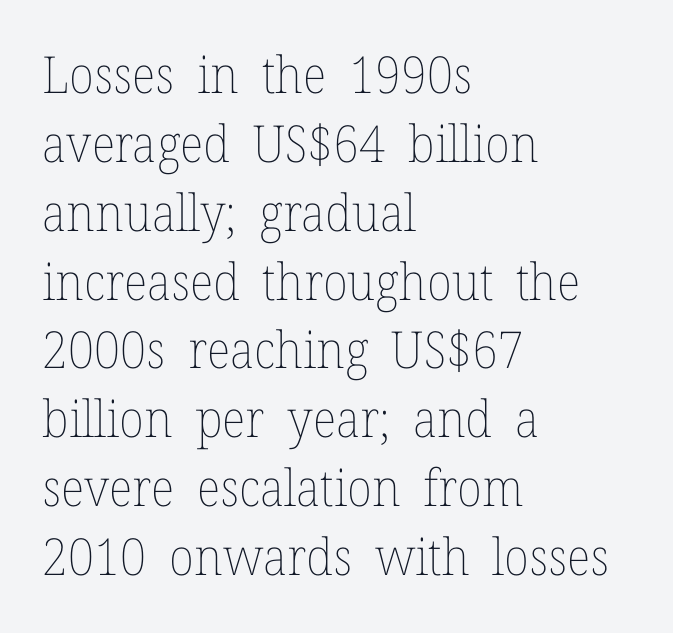
The image shows 51 px thin type, upright; set left-aligned, normal line spacing (1.35x), normal letter spacing, not underlined; low stroke contrast and a medium x-height.
